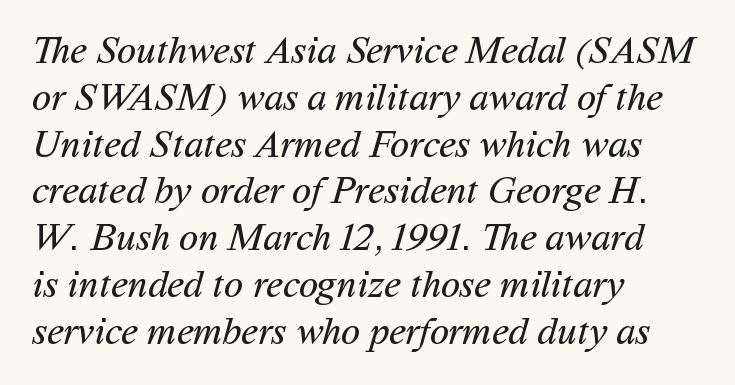
Q: Is the text bold? A: No.
Q: Is the typeface a serif or a sans-serif typeface? A: Sans-serif.
Q: Is the text underlined? A: No.
Q: How is the paragraph aligned? A: Left-aligned.
Q: Is the spacing between letters normal or unusually wide? A: Normal.
Q: Width (condensed, normal, or wide)? A: Normal.
Q: Stroke contrast? A: Medium.
Q: x-height? A: Medium.
Q: Monospaced? A: No.
